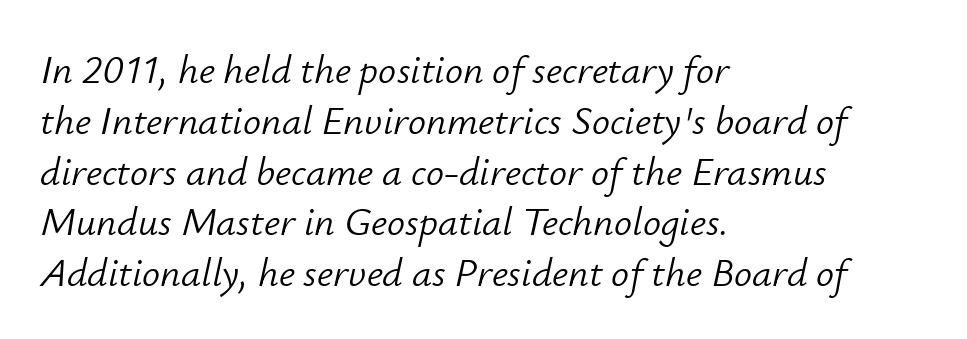
Q: Is the text bold? A: No.
Q: Is the text italic (slanted)? A: Yes, it leans right by about 12 degrees.
Q: Is the text underlined? A: No.
Q: How is the paragraph aligned? A: Left-aligned.
Q: Is the spacing between letters normal or unusually wide? A: Normal.
Q: Is the spacing between lines tight, normal or loose? A: Normal.
Q: Width (condensed, normal, or wide)? A: Normal.
Q: Stroke contrast? A: Low.
Q: x-height? A: Small.
Q: Monospaced? A: No.
